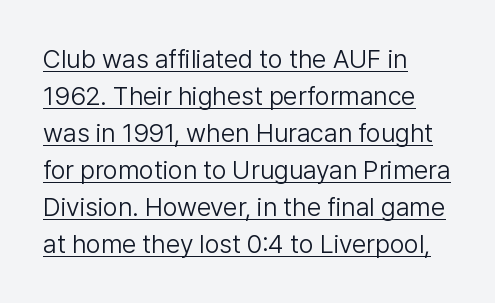
Q: Is the text bold? A: No.
Q: Is the text italic (slanted)? A: No, it is upright.
Q: Is the text underlined? A: Yes.
Q: How is the paragraph aligned? A: Left-aligned.
Q: Is the spacing between letters normal or unusually wide? A: Normal.
Q: Is the spacing between lines tight, normal or loose? A: Normal.
